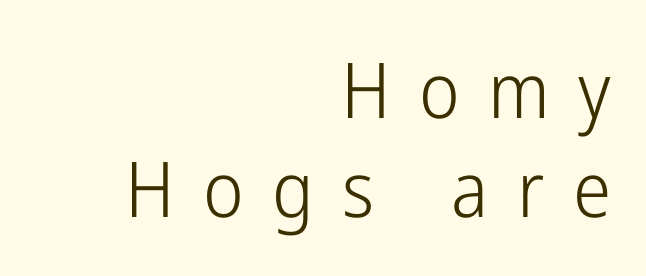
The image shows 77 px light, condensed sans-serif type, upright; set right-aligned, normal line spacing (1.29x), unusually wide letter spacing (+0.37 em), not underlined; low stroke contrast and a medium x-height.
